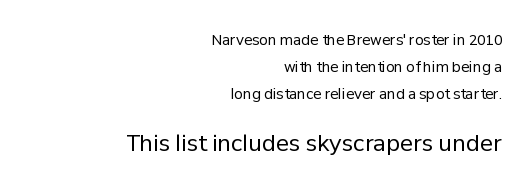
{"italic": "no", "bold": "no", "underline": "no", "align": "right", "line_spacing": "loose", "line_spacing_ratio": 1.92, "letter_spacing": "normal", "letter_spacing_em": 0.0, "larger_block": "second", "size_ratio": 1.57, "glyph_px": 22}
